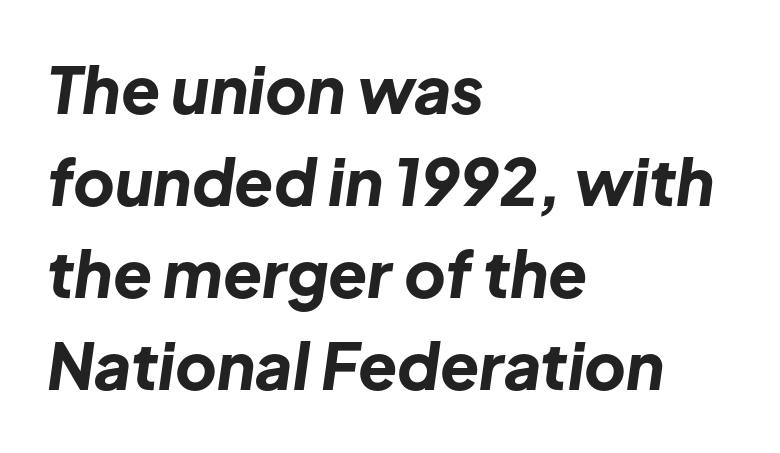
{"italic": "yes", "lean": "right", "slant_degrees": 8, "bold": "yes", "weight": "bold", "width": "normal", "stroke_contrast": "low", "x_height": "medium", "monospaced": "no", "underline": "no", "align": "left", "line_spacing": "normal", "line_spacing_ratio": 1.44, "letter_spacing": "normal", "letter_spacing_em": 0.0, "glyph_px": 64}
